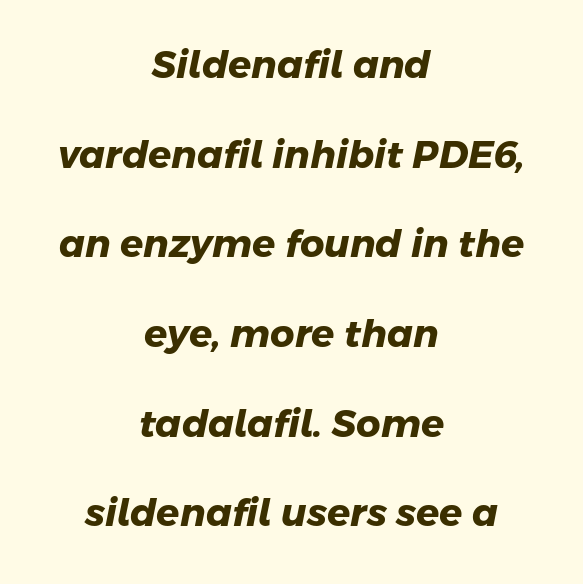
The image shows 38 px heavy sans-serif type; set centered, loose line spacing (2.36x), normal letter spacing, not underlined; low stroke contrast and a medium x-height.
